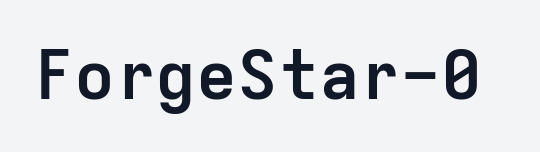
The image shows 68 px semibold sans-serif type, upright, monospaced; set normal letter spacing, not underlined; low stroke contrast and a medium x-height.
